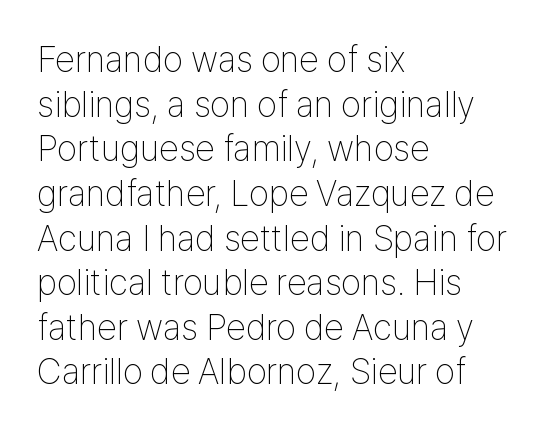
Q: Is the text bold? A: No.
Q: Is the text italic (slanted)? A: No, it is upright.
Q: Is the typeface a serif or a sans-serif typeface? A: Sans-serif.
Q: Is the text underlined? A: No.
Q: How is the paragraph aligned? A: Left-aligned.
Q: Is the spacing between letters normal or unusually wide? A: Normal.
Q: Width (condensed, normal, or wide)? A: Condensed.
Q: Stroke contrast? A: Low.
Q: x-height? A: Medium.
Q: Monospaced? A: No.
